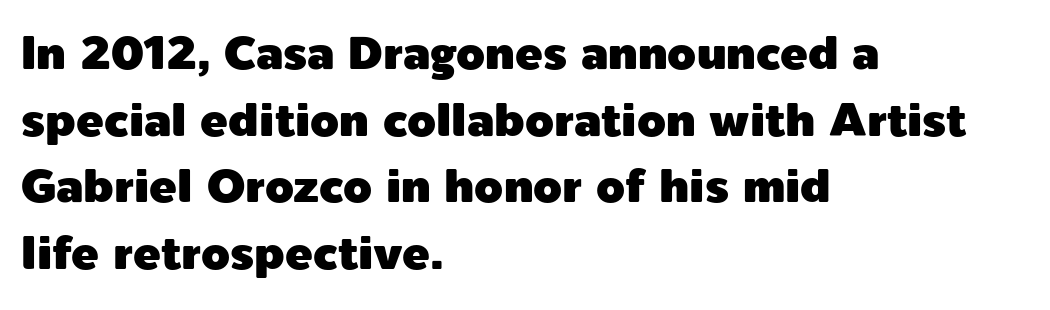
The image shows 46 px sans-serif type, upright; set left-aligned, normal line spacing (1.45x), normal letter spacing, not underlined; a medium x-height.
